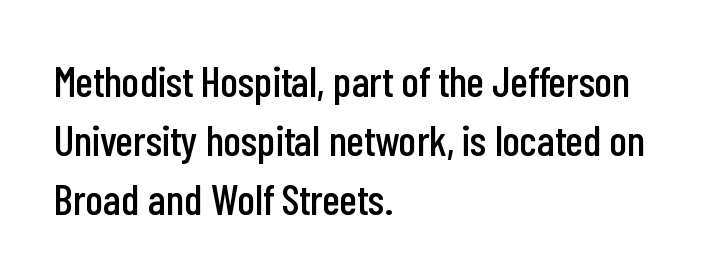
Quick note: not italic, upright. I'd call this a sans setting — the letters go barefoot. The letterforms sit shoulder to shoulder at normal distance. Successive baselines arrive at the customary interval. Each line starts at the same left margin while the right side varies. The passage shown is typed in a proportional face where columns would drift.
